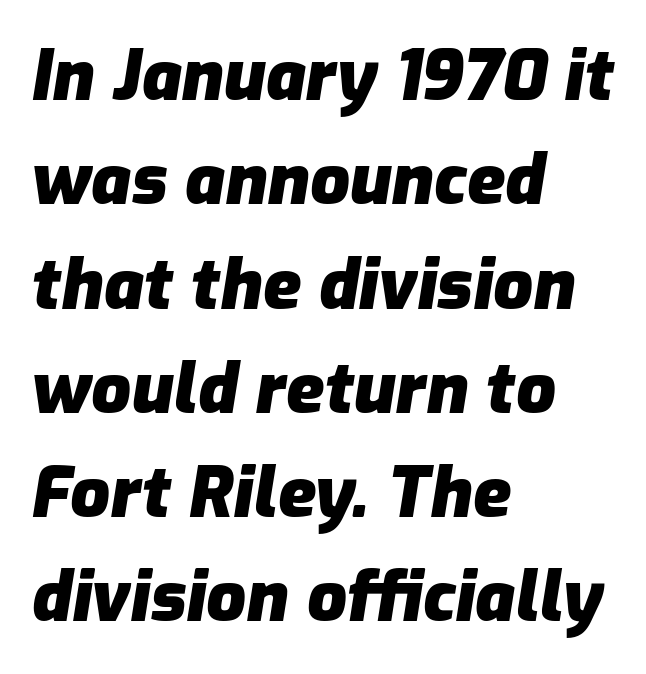
These words are printed bold, with thick strokes throughout. The foot of each line stays bare and open. Compared with a centered layout, this one pins lines to the left instead. Is this a fixed-width face? No — the glyphs have proportional, varying widths. Horizontal bands of white between lines are of average thickness.
